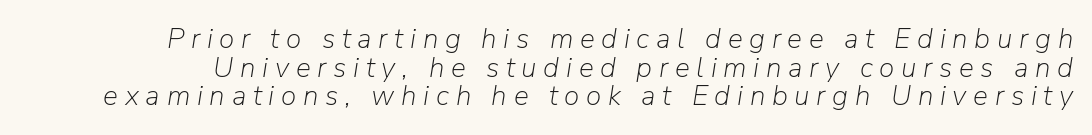
The image shows 28 px light type, italic (leaning right); set tight line spacing (1.02x), unusually wide letter spacing (+0.24 em), not underlined; low stroke contrast and a medium x-height.
